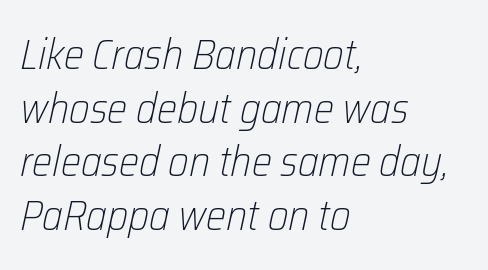
{"italic": "yes", "lean": "right", "slant_degrees": 12, "bold": "no", "weight": "light", "width": "condensed", "stroke_contrast": "low", "x_height": "medium", "monospaced": "no", "underline": "no", "align": "left", "line_spacing": "normal", "line_spacing_ratio": 1.25, "letter_spacing": "normal", "letter_spacing_em": 0.0, "glyph_px": 43}
